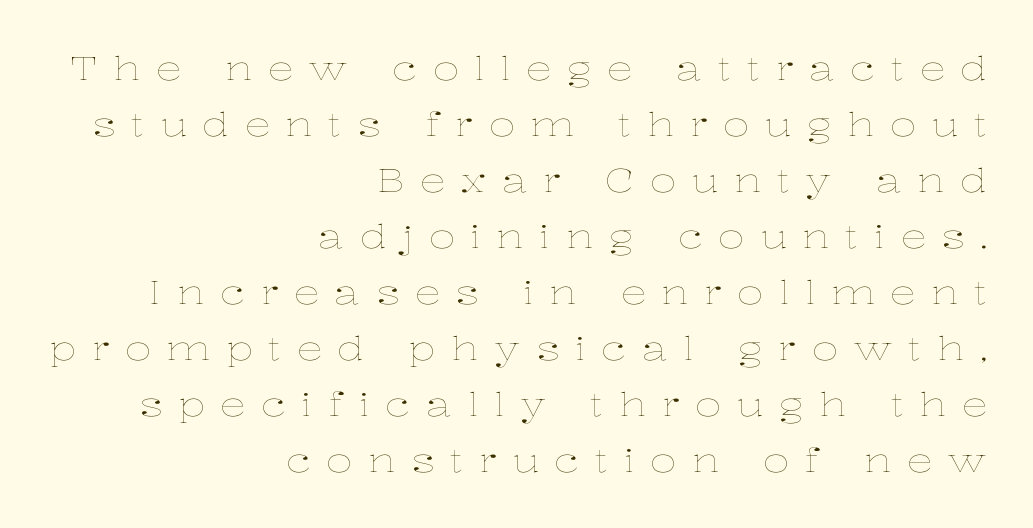
The image shows 32 px thin, wide type, upright; set right-aligned, line spacing 1.75x, unusually wide letter spacing (+0.49 em), not underlined; low stroke contrast and a medium x-height.
